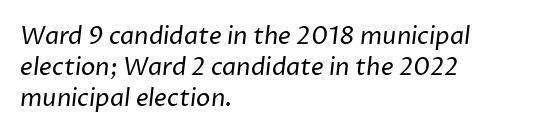
{"bold": "no", "underline": "no", "align": "left", "line_spacing": "normal", "line_spacing_ratio": 1.29, "letter_spacing": "normal", "letter_spacing_em": 0.0, "glyph_px": 24}
